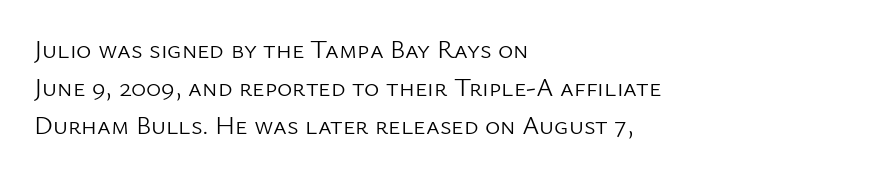
{"italic": "no", "bold": "no", "underline": "no", "align": "left", "line_spacing": "normal", "line_spacing_ratio": 1.47, "letter_spacing": "normal", "letter_spacing_em": 0.0, "glyph_px": 26}
